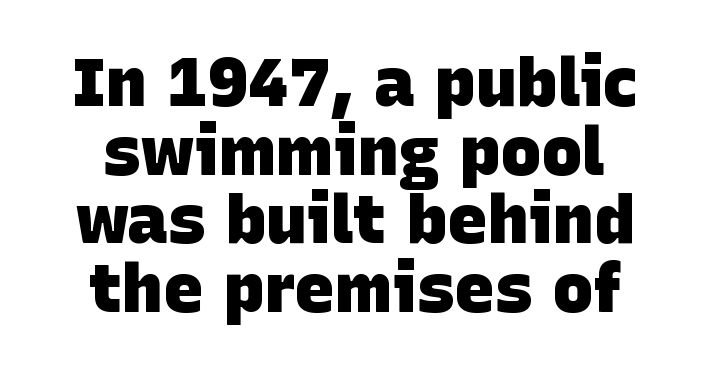
{"serif": "no", "bold": "yes", "weight": "heavy", "width": "normal", "stroke_contrast": "low", "x_height": "large", "monospaced": "no", "underline": "no", "align": "center", "line_spacing": "tight", "line_spacing_ratio": 1.01, "letter_spacing": "normal", "letter_spacing_em": 0.0, "glyph_px": 68}
